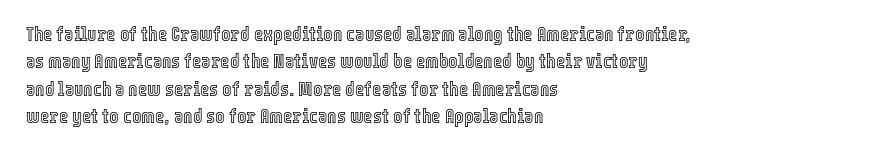
The specimen omits any rule beneath the text block's lines. The face used here is rendered with its standard letterfit. Posture: straight, roman, zero tilt. A student would call this left alignment; a typographer would say flush left, rag right. If you measured baseline to baseline, you'd find a middling distance.
